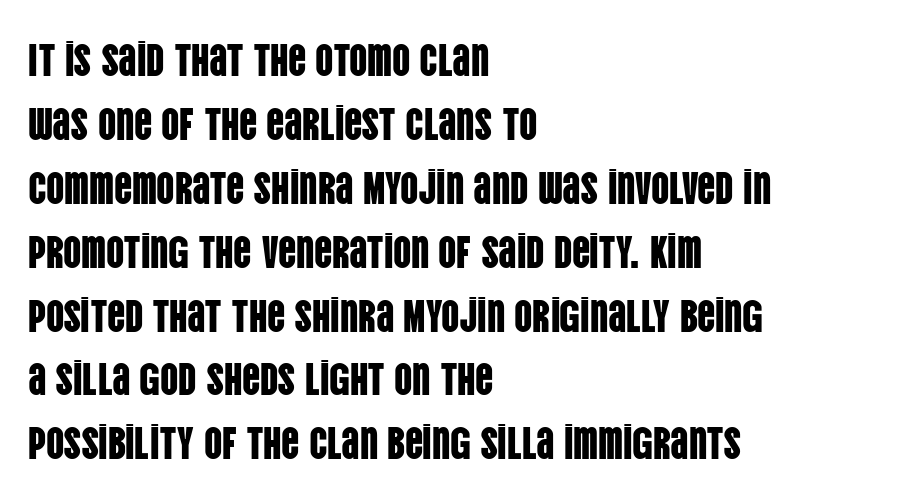
{"serif": "no", "italic": "no", "width": "condensed", "stroke_contrast": "low", "x_height": "large", "monospaced": "no", "underline": "no", "align": "left", "line_spacing": "normal", "line_spacing_ratio": 1.42, "letter_spacing": "normal", "letter_spacing_em": 0.0, "glyph_px": 45}
